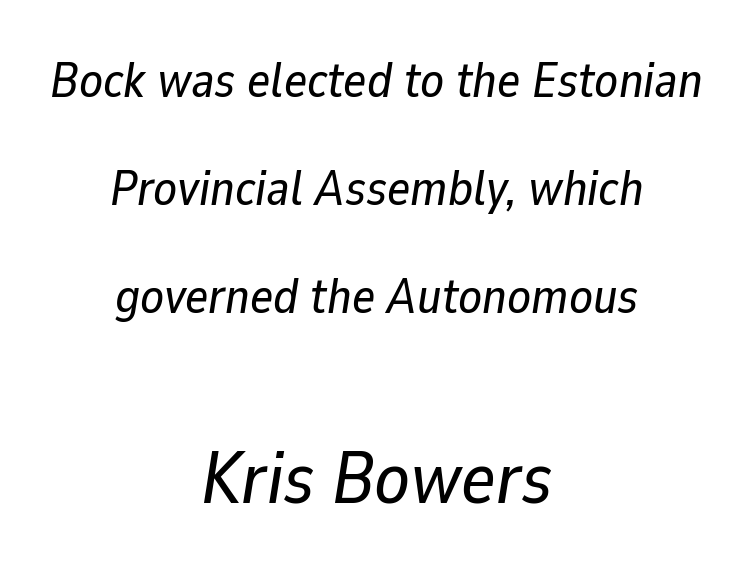
{"italic": "yes", "lean": "right", "slant_degrees": 9, "width": "normal", "stroke_contrast": "low", "x_height": "medium", "monospaced": "no", "underline": "no", "align": "center", "line_spacing": "loose", "line_spacing_ratio": 2.2, "letter_spacing": "normal", "letter_spacing_em": 0.0, "larger_block": "second", "size_ratio": 1.49, "glyph_px": 73}
